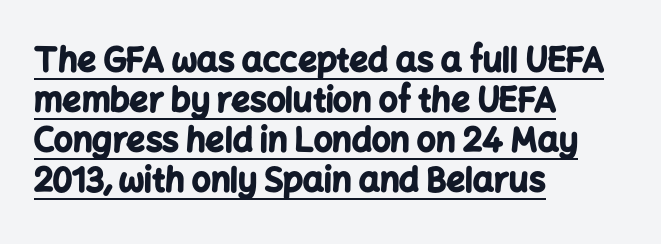
Compared with typical body copy, the letter spacing here is the same. Glance below the letters and you will spot a drawn line. Layout note: lines flush left. Is there any slant? The stems are plumb.
